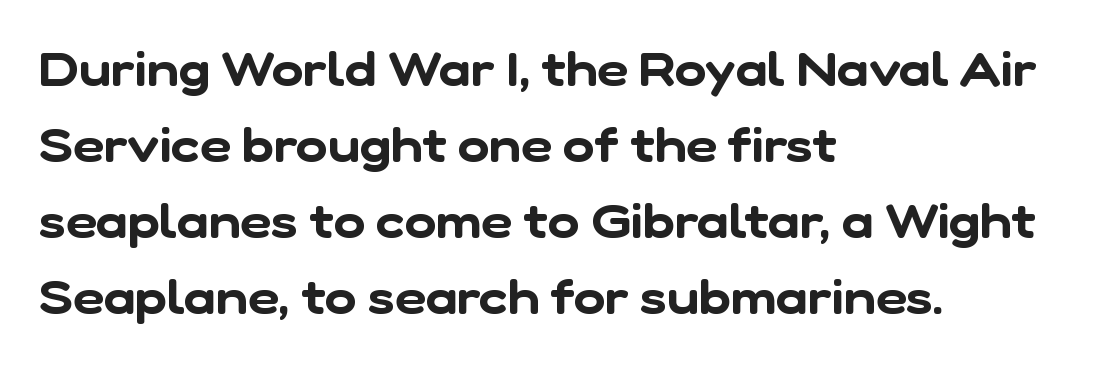
{"serif": "no", "width": "normal", "stroke_contrast": "low", "x_height": "medium", "monospaced": "no", "underline": "no", "align": "left", "line_spacing": "normal", "line_spacing_ratio": 1.58, "letter_spacing": "normal", "letter_spacing_em": 0.0, "glyph_px": 48}
